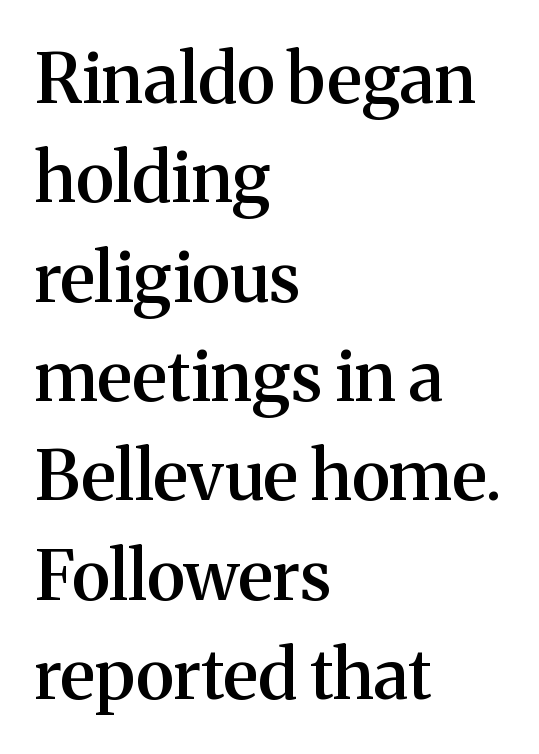
The image shows 69 px semibold serif type, upright; set left-aligned, normal line spacing (1.44x), normal letter spacing, not underlined; medium stroke contrast and a medium x-height.
